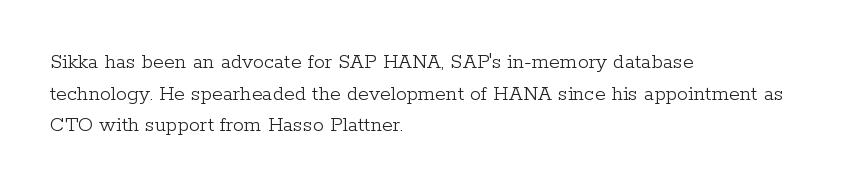
{"italic": "no", "bold": "no", "underline": "no", "align": "left", "line_spacing": "normal", "line_spacing_ratio": 1.44, "letter_spacing": "normal", "letter_spacing_em": 0.0, "glyph_px": 22}
